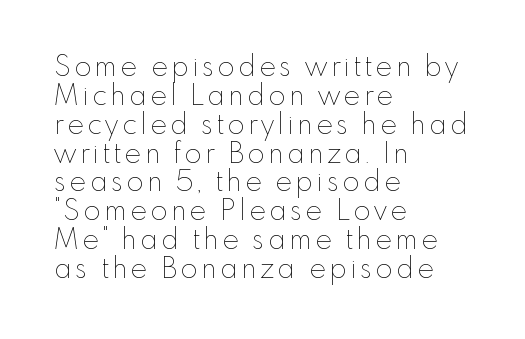
{"italic": "no", "bold": "no", "weight": "thin", "width": "normal", "stroke_contrast": "low", "x_height": "small", "monospaced": "no", "underline": "no", "align": "left", "line_spacing": "tight", "line_spacing_ratio": 1.03, "glyph_px": 28}
